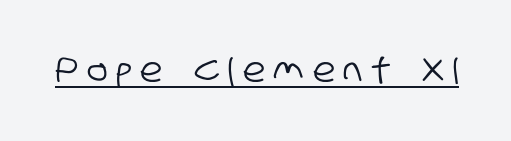
What decoration does the sample have? An underline. Classification — sans serif. Someone cranked the tracking dial way up on this one. Think of a printed novel: that variable character pitch is what you see here.
